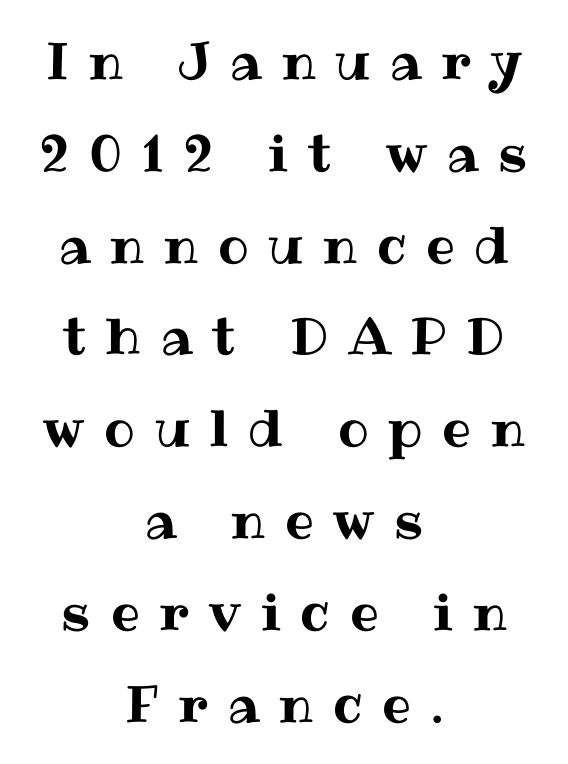
{"italic": "no", "width": "normal", "stroke_contrast": "medium", "x_height": "medium", "monospaced": "no", "underline": "no", "align": "center", "line_spacing_ratio": 1.8, "letter_spacing": "wide", "letter_spacing_em": 0.39, "glyph_px": 51}
